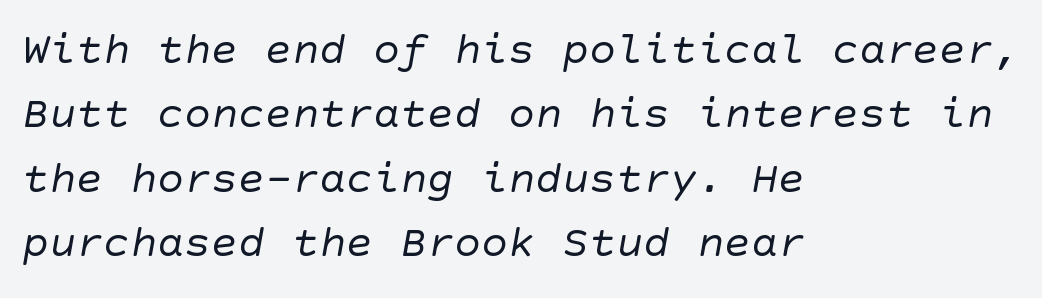
The paragraph shown leans on its left margin. The gaps between neighbouring characters are ordinary and unremarkable. No extra ink here — the face is not bold. Descenders hang freely into open space. Each new line begins a customary step beneath the previous one.
